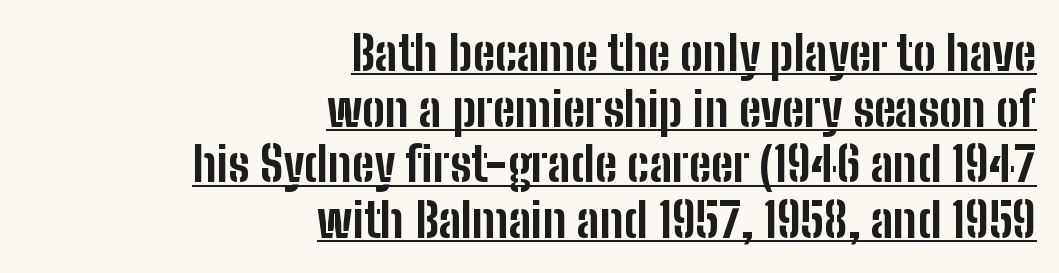
{"serif": "no", "italic": "no", "bold": "yes", "weight": "bold", "width": "condensed", "stroke_contrast": "low", "x_height": "medium", "monospaced": "no", "underline": "yes", "align": "right", "line_spacing_ratio": 1.16, "letter_spacing": "normal", "letter_spacing_em": 0.0, "glyph_px": 48}
